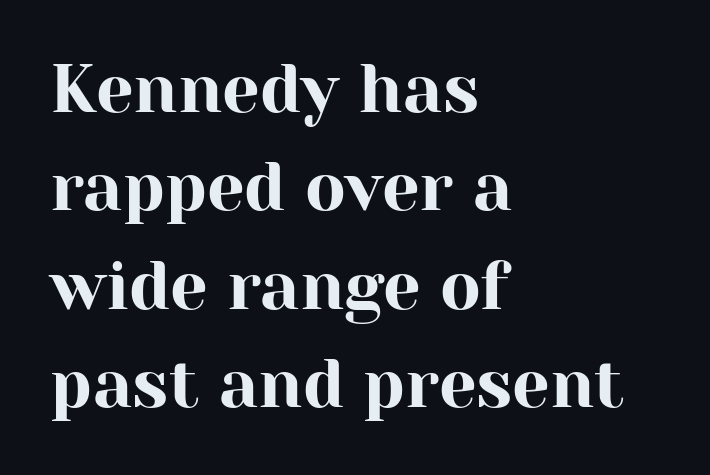
The image shows 67 px serif type, upright; set left-aligned, normal line spacing (1.47x), normal letter spacing, not underlined; high stroke contrast and a medium x-height.
